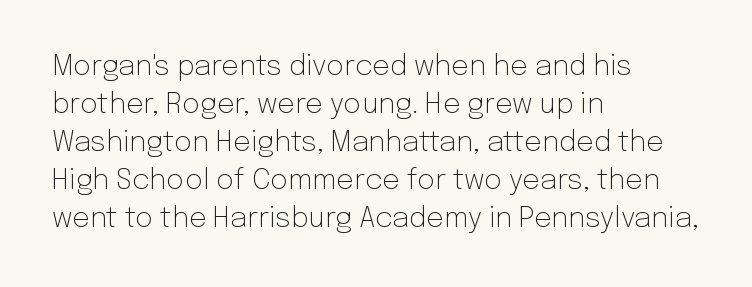
Q: Is the text bold? A: No.
Q: Is the text italic (slanted)? A: No, it is upright.
Q: Is the typeface a serif or a sans-serif typeface? A: Sans-serif.
Q: Is the text underlined? A: No.
Q: How is the paragraph aligned? A: Left-aligned.
Q: Is the spacing between letters normal or unusually wide? A: Normal.
Q: Is the spacing between lines tight, normal or loose? A: Normal.
Q: Width (condensed, normal, or wide)? A: Normal.
Q: Stroke contrast? A: Low.
Q: x-height? A: Medium.
Q: Monospaced? A: No.
